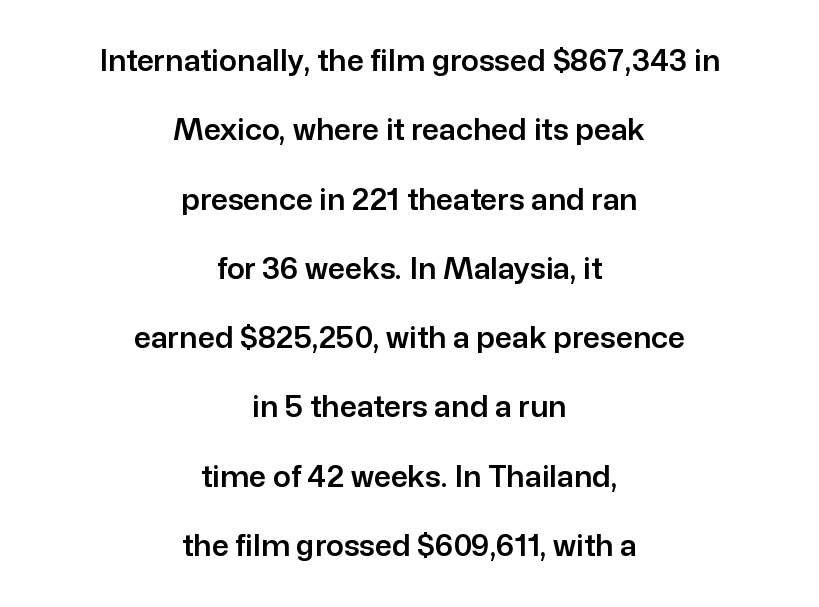
{"serif": "no", "italic": "no", "width": "normal", "stroke_contrast": "low", "x_height": "medium", "monospaced": "no", "underline": "no", "align": "center", "line_spacing": "loose", "line_spacing_ratio": 2.31, "letter_spacing": "normal", "letter_spacing_em": 0.0, "glyph_px": 30}
